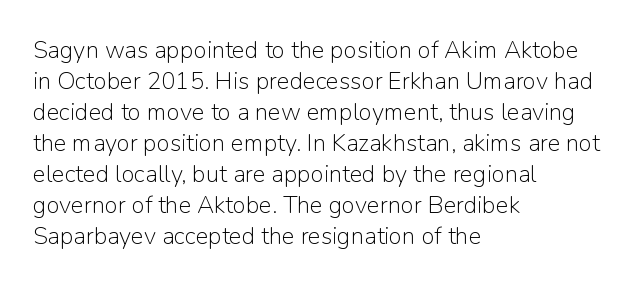
The image shows 24 px text type, upright; set left-aligned, normal line spacing (1.29x), normal letter spacing, not underlined.
